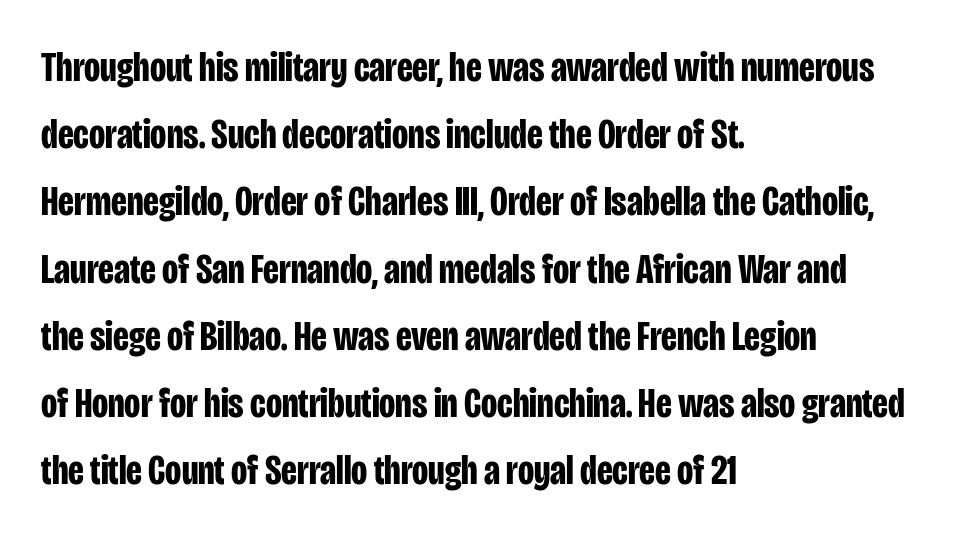
{"serif": "no", "italic": "no", "bold": "yes", "weight": "bold", "width": "condensed", "stroke_contrast": "low", "x_height": "large", "monospaced": "no", "underline": "no", "align": "left", "line_spacing": "normal", "line_spacing_ratio": 1.6, "letter_spacing": "normal", "letter_spacing_em": 0.0, "glyph_px": 42}
